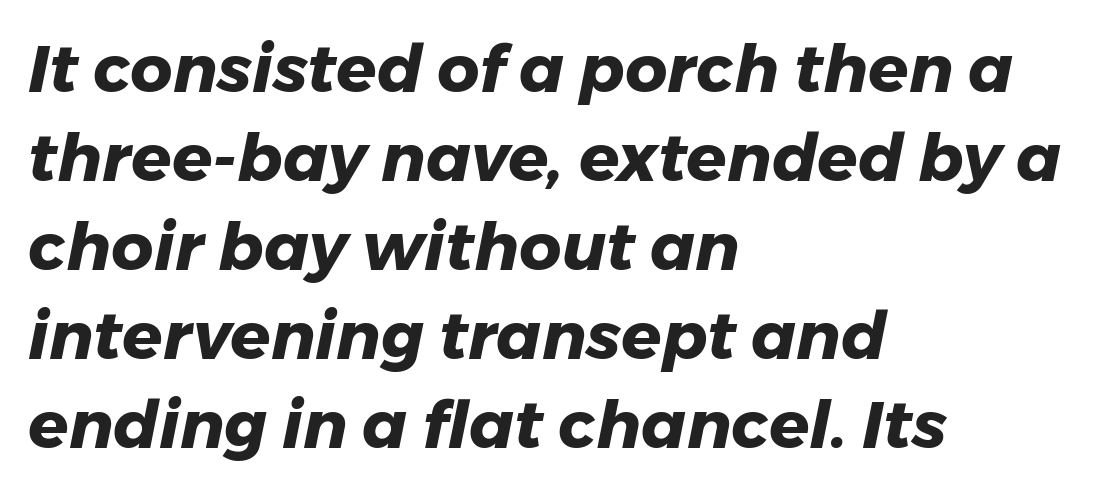
The image shows 66 px heavy type, italic (leaning right); set left-aligned, normal line spacing (1.35x), normal letter spacing, not underlined; low stroke contrast and a medium x-height.
